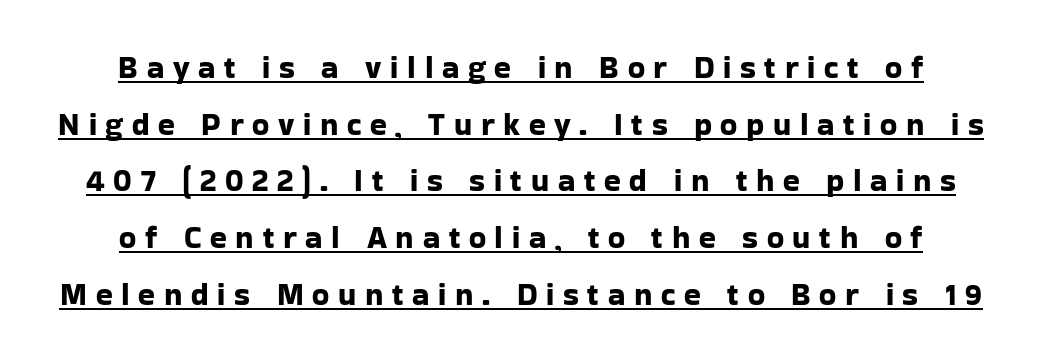
The image shows 31 px sans-serif type, upright; set centered, line spacing 1.83x, unusually wide letter spacing (+0.28 em), underlined; low stroke contrast and a medium x-height.
